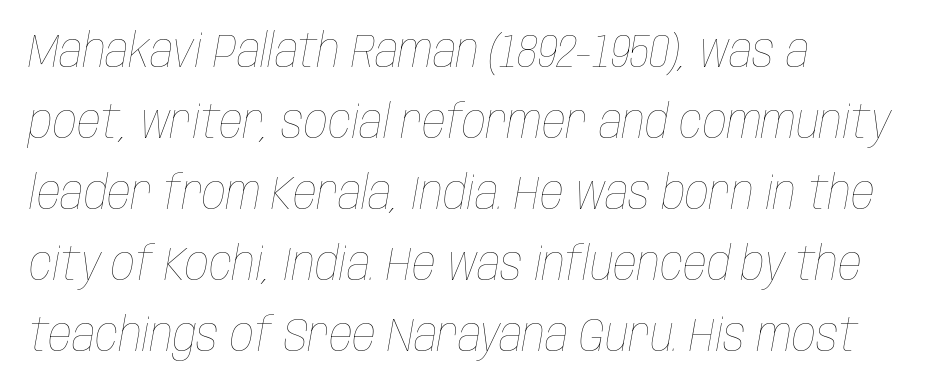
{"italic": "yes", "lean": "right", "slant_degrees": 10, "bold": "no", "weight": "thin", "width": "condensed", "stroke_contrast": "low", "x_height": "large", "monospaced": "no", "underline": "no", "align": "left", "line_spacing": "normal", "line_spacing_ratio": 1.51, "letter_spacing": "normal", "letter_spacing_em": 0.0, "glyph_px": 47}
